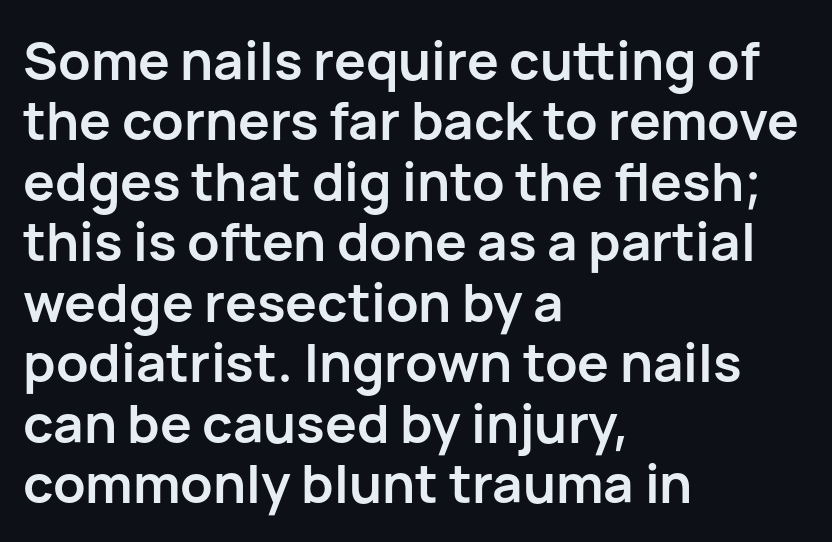
Nope, not italic — everything's standing straight. This rendering employs a face without finishing strokes, i.e., a sans-serif. Is this a fixed-width face? No — the glyphs have proportional, varying widths. Horizontal alignment here is leftward, the default for most running prose. Just letters on the line, the space beneath them empty. Cramped leading.
